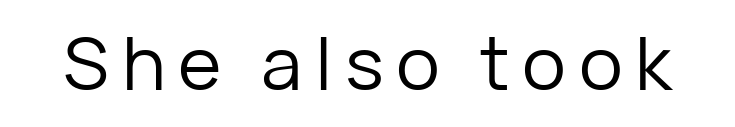
The image shows 74 px regular-weight sans-serif type, upright; set not underlined; low stroke contrast and a medium x-height.
